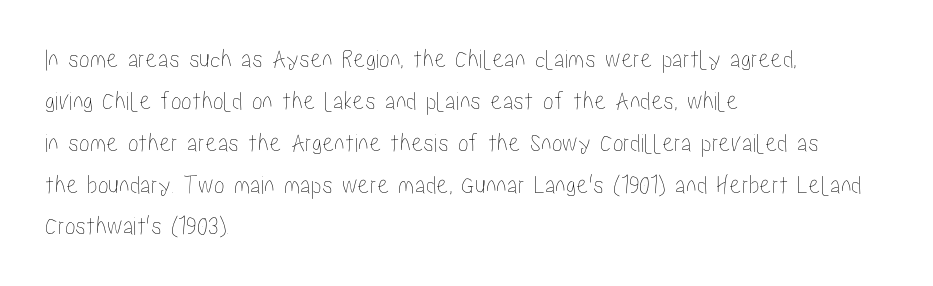
The image shows 27 px text type, upright; set left-aligned, normal line spacing (1.55x), normal letter spacing, not underlined.
